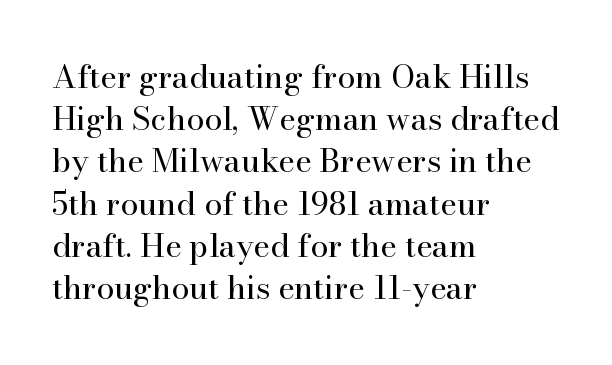
You could not count columns in this text — the font is proportionally spaced. How are the letters spaced? Ordinarily, with no added tracking. Note: serifs present on the glyphs. Ordinary non-slanted type is in use.
